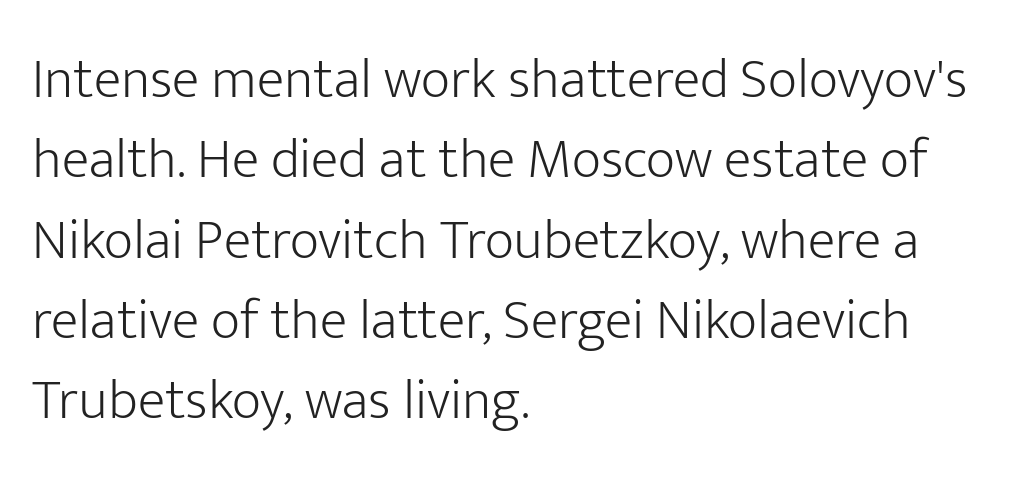
{"serif": "no", "italic": "no", "bold": "no", "weight": "light", "width": "normal", "stroke_contrast": "low", "x_height": "medium", "monospaced": "no", "underline": "no", "align": "left", "line_spacing": "normal", "line_spacing_ratio": 1.41, "letter_spacing": "normal", "letter_spacing_em": 0.0, "glyph_px": 57}
